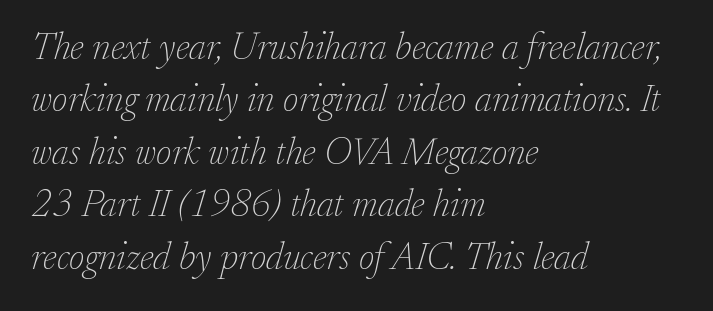
{"serif": "yes", "italic": "yes", "lean": "right", "slant_degrees": 17, "bold": "no", "weight": "thin", "width": "normal", "stroke_contrast": "low", "x_height": "small", "monospaced": "no", "underline": "no", "align": "left", "line_spacing": "normal", "line_spacing_ratio": 1.38, "letter_spacing": "normal", "letter_spacing_em": 0.0, "glyph_px": 38}
